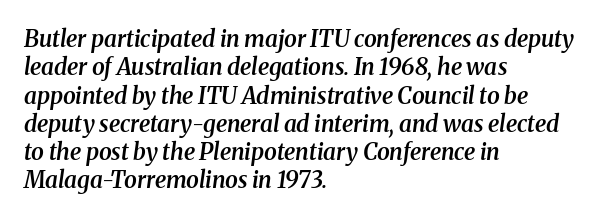
The glyphs look as if they've been sheared to an angle. In CSS terms this would be text-align: left. Each word holds together tightly as a unit, with standard inter-letter gaps. On the weight axis this lands at semibold, roughly 600.
